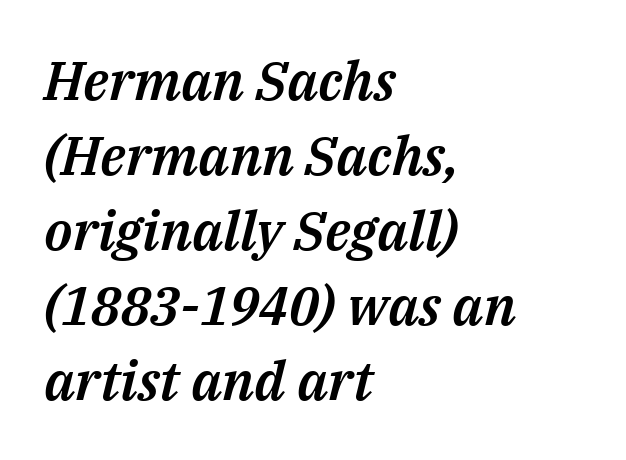
Vertically, the passage feels balanced, rows spaced as you'd expect. Character widths vary here, with narrow letters taking less room than wide ones. The compositor pushed each line to the left boundary. The zone under the glyphs is completely vacant.
